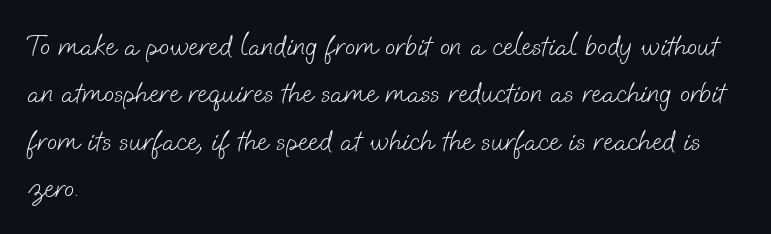
Short note: letters normally spaced. Each letter keeps its own natural width here, so spacing adapts to shape. Bare-footed words on every line. Font category for this specimen: sans-serif. What's the leading like? Ordinary, nothing unusual.
